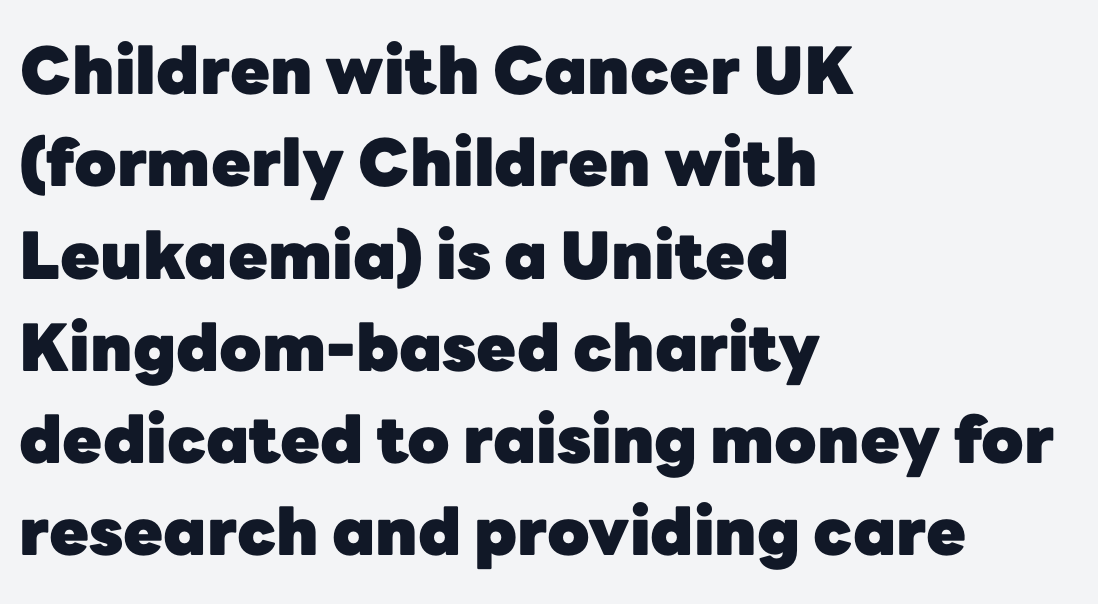
Summary of vertical rhythm: regular, with standard interline spacing. The designer went with a sans here, leaving each stem footless. Honestly, the letter spacing is just normal — you wouldn't notice it. Think of a printed novel: that variable character pitch is what you see here.
